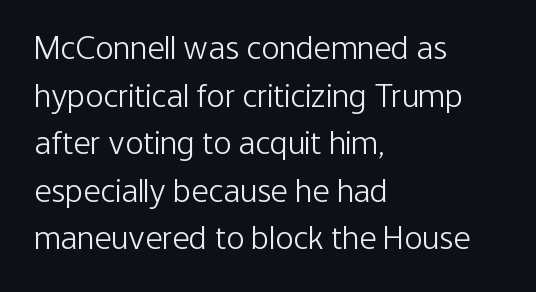
The image shows 34 px light, condensed sans-serif type, upright; set left-aligned, normal line spacing (1.4x), normal letter spacing, not underlined; low stroke contrast and a medium x-height.
